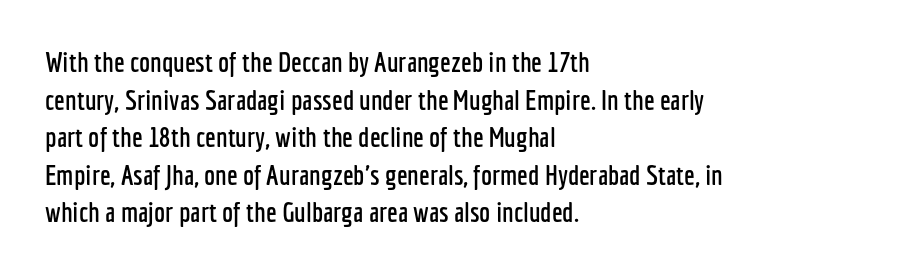
Check under the words: just untouched page. Rendered with straight, roman letterforms. Varying glyph widths throughout — classic text-font behaviour. Is this a sans? Yes — the strokes have no serifs.
